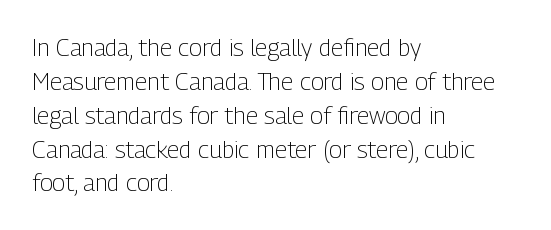
The image shows 24 px text type, upright; set left-aligned, normal line spacing (1.41x), normal letter spacing, not underlined.
